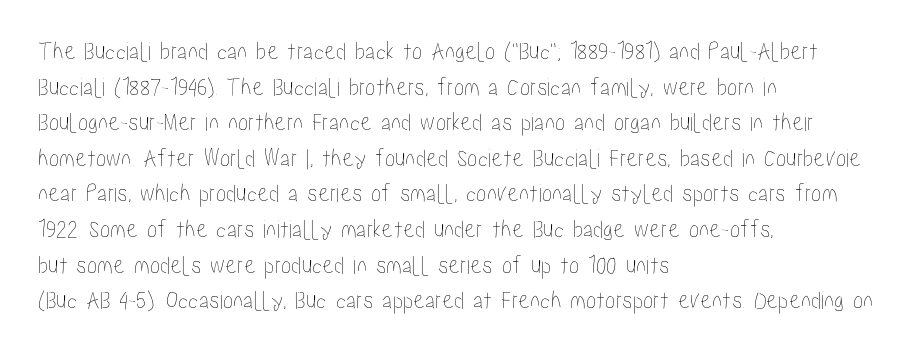
The image shows 26 px text type, upright; set left-aligned, normal line spacing (1.37x), normal letter spacing, not underlined.
